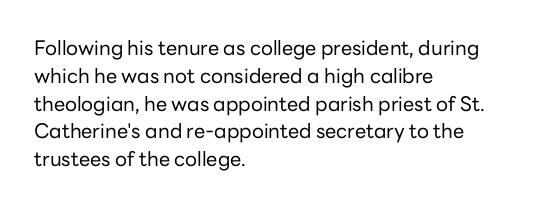
Q: Is the text bold? A: No.
Q: Is the text italic (slanted)? A: No, it is upright.
Q: Is the text underlined? A: No.
Q: How is the paragraph aligned? A: Left-aligned.
Q: Is the spacing between letters normal or unusually wide? A: Normal.
Q: Is the spacing between lines tight, normal or loose? A: Normal.
